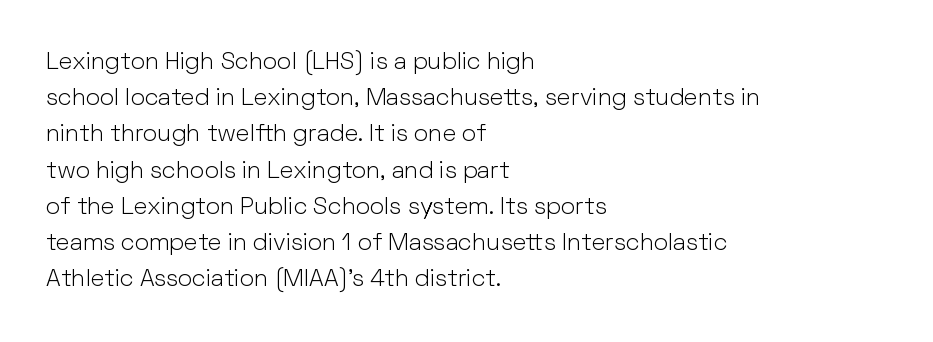
Q: Is the text bold? A: No.
Q: Is the text italic (slanted)? A: No, it is upright.
Q: Is the text underlined? A: No.
Q: How is the paragraph aligned? A: Left-aligned.
Q: Is the spacing between letters normal or unusually wide? A: Normal.
Q: Is the spacing between lines tight, normal or loose? A: Normal.
